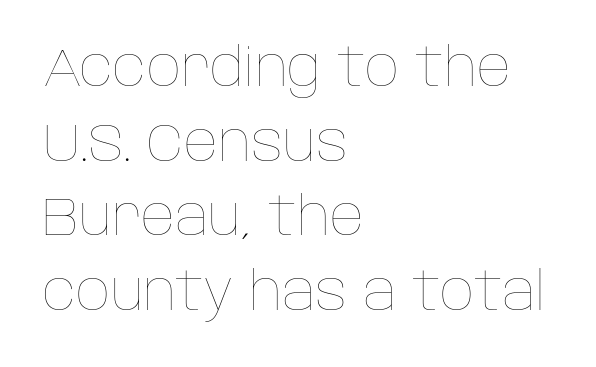
Q: Is the text bold? A: No.
Q: Is the text italic (slanted)? A: No, it is upright.
Q: Is the text underlined? A: No.
Q: How is the paragraph aligned? A: Left-aligned.
Q: Is the spacing between letters normal or unusually wide? A: Normal.
Q: Is the spacing between lines tight, normal or loose? A: Normal.
Q: Width (condensed, normal, or wide)? A: Normal.
Q: Stroke contrast? A: Low.
Q: x-height? A: Large.
Q: Monospaced? A: No.
